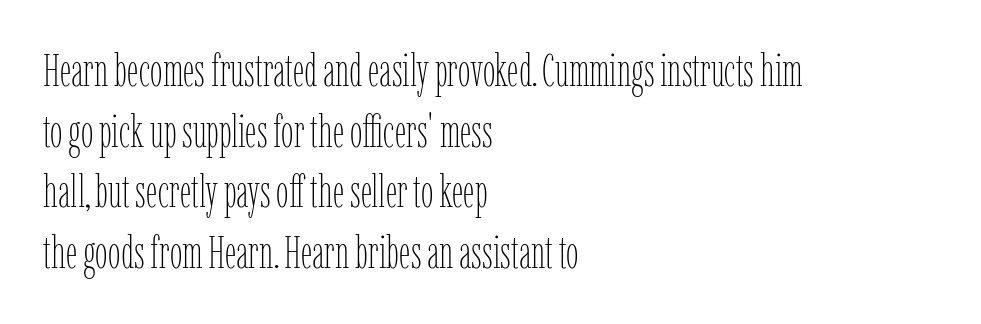
{"italic": "no", "bold": "no", "weight": "thin", "width": "condensed", "stroke_contrast": "low", "x_height": "medium", "monospaced": "no", "underline": "no", "align": "left", "line_spacing": "normal", "line_spacing_ratio": 1.35, "letter_spacing": "normal", "letter_spacing_em": 0.0, "glyph_px": 45}
